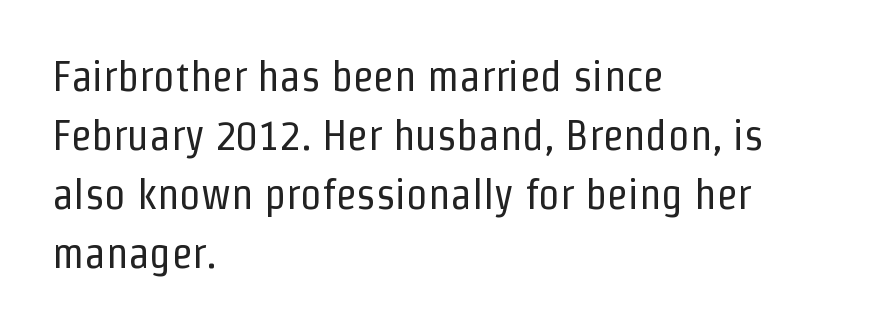
{"serif": "no", "italic": "no", "bold": "no", "weight": "regular", "width": "condensed", "stroke_contrast": "low", "x_height": "medium", "monospaced": "no", "underline": "no", "align": "left", "line_spacing": "normal", "line_spacing_ratio": 1.37, "letter_spacing": "normal", "letter_spacing_em": 0.0, "glyph_px": 43}
